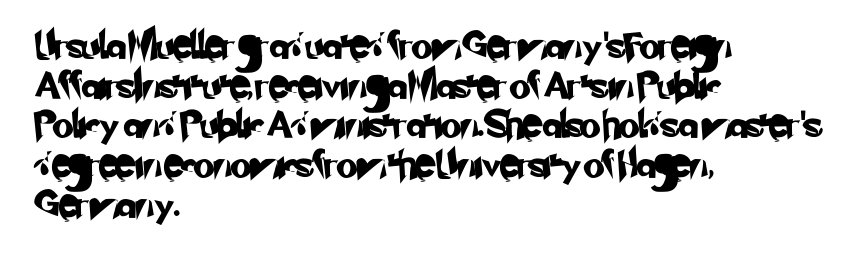
{"underline": "no", "align": "left", "line_spacing": "normal", "line_spacing_ratio": 1.47, "letter_spacing": "normal", "letter_spacing_em": 0.0, "glyph_px": 27}
